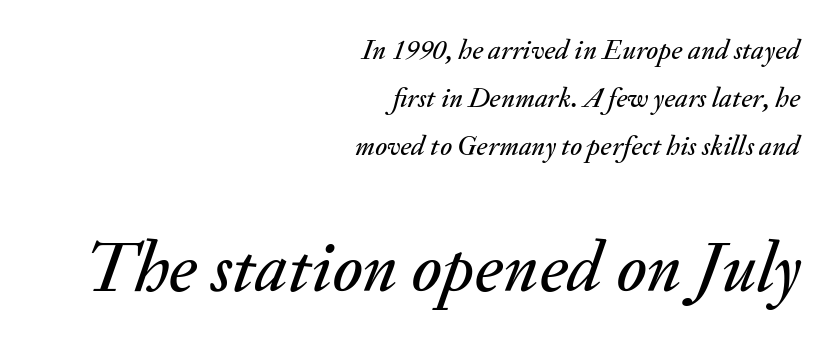
{"italic": "yes", "lean": "right", "slant_degrees": 20, "width": "normal", "stroke_contrast": "medium", "x_height": "small", "monospaced": "no", "underline": "no", "align": "right", "line_spacing_ratio": 1.71, "letter_spacing": "normal", "letter_spacing_em": 0.0, "larger_block": "second", "size_ratio": 2.54, "glyph_px": 71}
